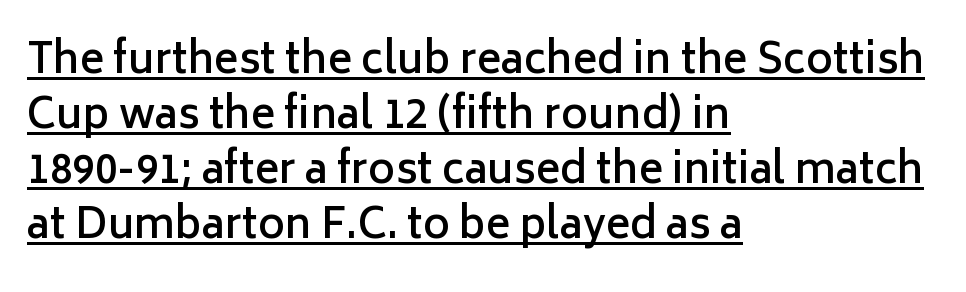
The image shows 41 px semibold sans-serif type, upright; set left-aligned, normal line spacing (1.34x), normal letter spacing, underlined; low stroke contrast and a medium x-height.
